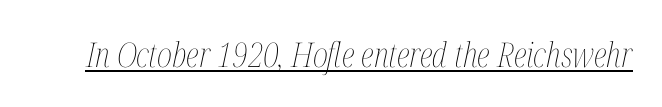
The image shows 34 px thin, condensed type, italic (leaning right); set normal letter spacing, underlined; medium stroke contrast and a medium x-height.
